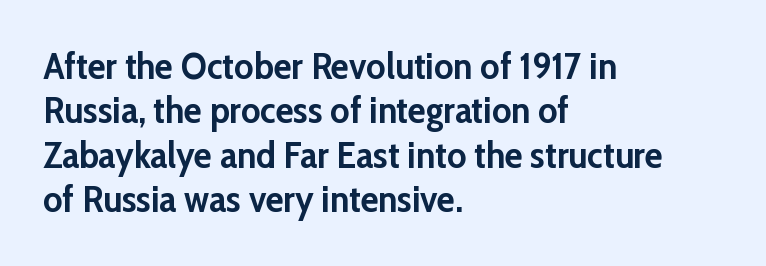
{"serif": "no", "italic": "no", "bold": "yes", "weight": "semibold", "width": "normal", "stroke_contrast": "low", "x_height": "medium", "monospaced": "no", "underline": "no", "align": "left", "line_spacing_ratio": 1.2, "letter_spacing": "normal", "letter_spacing_em": 0.0, "glyph_px": 37}
